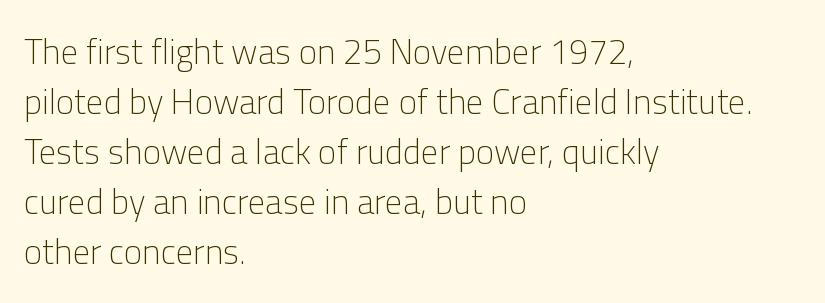
The image shows 35 px light sans-serif type, upright; set left-aligned, normal line spacing (1.43x), normal letter spacing, not underlined; low stroke contrast and a medium x-height.
